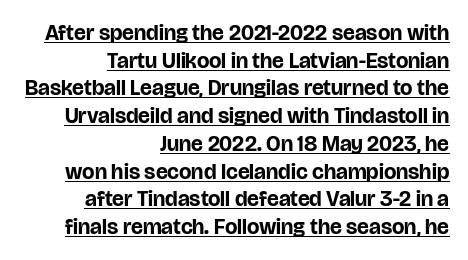
{"italic": "no", "bold": "yes", "underline": "yes", "align": "right", "line_spacing": "normal", "line_spacing_ratio": 1.26, "letter_spacing": "normal", "letter_spacing_em": 0.0, "glyph_px": 22}
